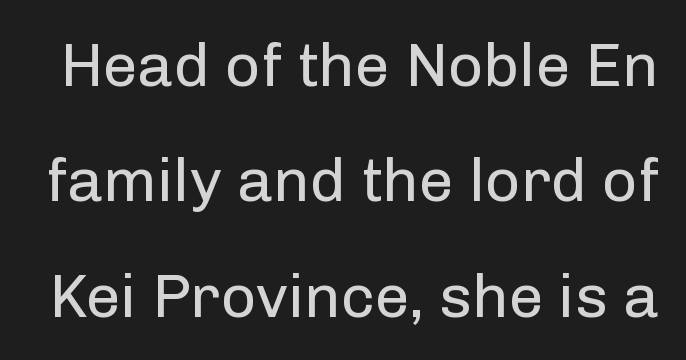
{"serif": "no", "italic": "no", "bold": "no", "weight": "regular", "width": "normal", "stroke_contrast": "low", "x_height": "medium", "monospaced": "no", "underline": "no", "line_spacing_ratio": 1.86, "letter_spacing": "normal", "letter_spacing_em": 0.0, "glyph_px": 62}
